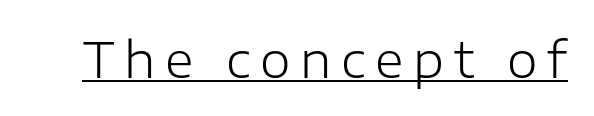
The image shows 49 px light sans-serif type, upright; set unusually wide letter spacing (+0.2 em), underlined; low stroke contrast and a medium x-height.
